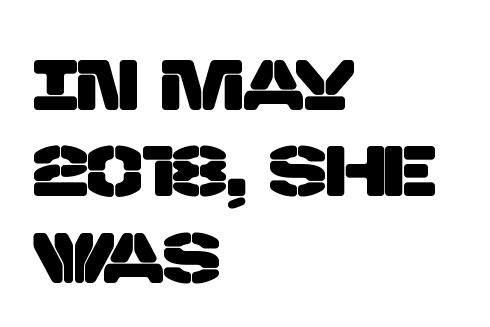
Q: Is the typeface a serif or a sans-serif typeface? A: Sans-serif.
Q: Is the text underlined? A: No.
Q: How is the paragraph aligned? A: Left-aligned.
Q: Is the spacing between letters normal or unusually wide? A: Normal.
Q: Width (condensed, normal, or wide)? A: Normal.
Q: Stroke contrast? A: Low.
Q: x-height? A: Large.
Q: Monospaced? A: No.
